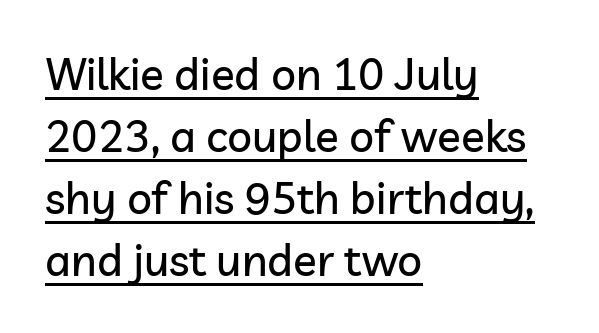
Q: Is the text italic (slanted)? A: No, it is upright.
Q: Is the typeface a serif or a sans-serif typeface? A: Sans-serif.
Q: Is the text underlined? A: Yes.
Q: How is the paragraph aligned? A: Left-aligned.
Q: Is the spacing between letters normal or unusually wide? A: Normal.
Q: Is the spacing between lines tight, normal or loose? A: Normal.
Q: Width (condensed, normal, or wide)? A: Normal.
Q: Stroke contrast? A: Low.
Q: x-height? A: Medium.
Q: Monospaced? A: No.
